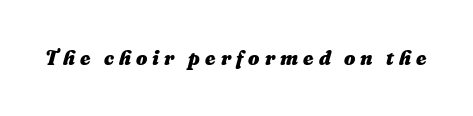
Q: Is the text bold? A: Yes.
Q: Is the text italic (slanted)? A: Yes, it leans right by about 16 degrees.
Q: Is the text underlined? A: No.
Q: Is the spacing between letters normal or unusually wide? A: Unusually wide.
